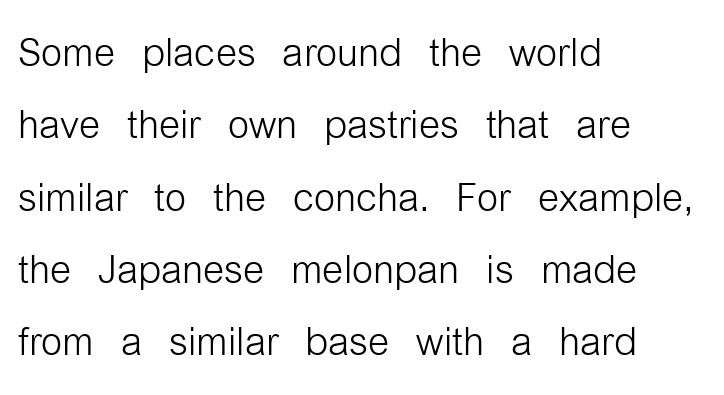
{"serif": "no", "italic": "no", "bold": "no", "weight": "light", "width": "condensed", "stroke_contrast": "low", "x_height": "medium", "monospaced": "no", "underline": "no", "align": "left", "line_spacing": "normal", "line_spacing_ratio": 1.34, "letter_spacing": "normal", "letter_spacing_em": 0.0, "glyph_px": 54}
